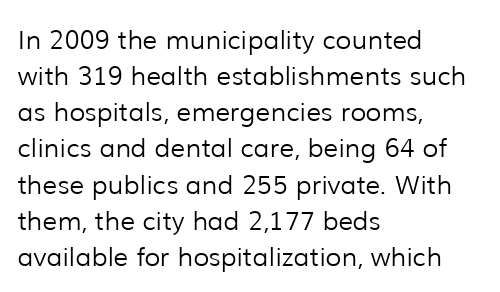
The image shows 26 px text type, upright; set left-aligned, normal line spacing (1.39x), normal letter spacing, not underlined.
